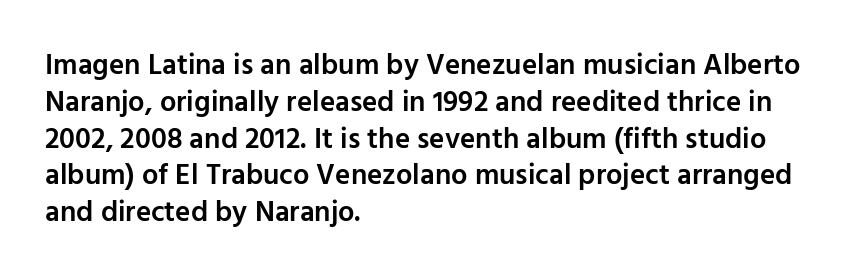
The glyphs are unaccompanied by any horizontal stroke below them. Short and long lines alike share a common starting point at left. Nothing sits at the stroke ends, so this counts as sans-serif. The letters sit at their default tracking, neither squeezed nor spread. The axis of the letterforms is exactly vertical.
